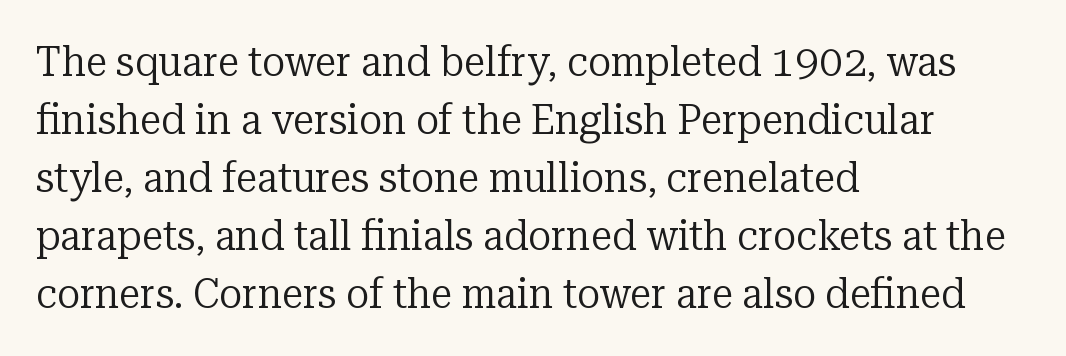
The image shows 43 px regular-weight serif type, upright; set left-aligned, normal line spacing (1.35x), normal letter spacing, not underlined; low stroke contrast and a medium x-height.
